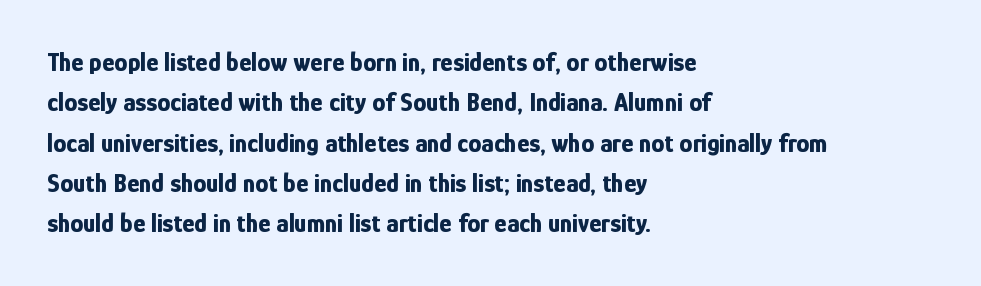
{"italic": "no", "bold": "yes", "underline": "no", "align": "left", "line_spacing": "normal", "line_spacing_ratio": 1.55, "letter_spacing": "normal", "letter_spacing_em": 0.0, "glyph_px": 26}
